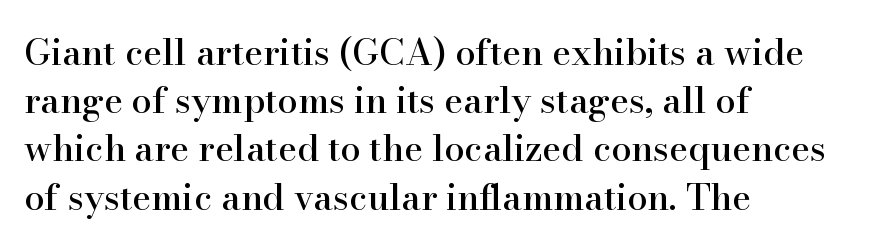
The image shows 36 px serif type, upright; set left-aligned, normal line spacing (1.34x), normal letter spacing, not underlined; high stroke contrast and a small x-height.
